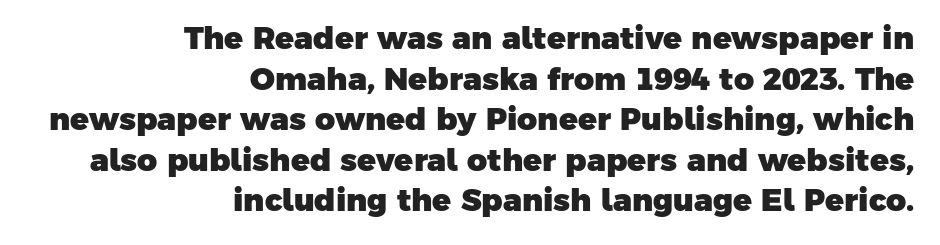
Where is the straight margin? On the right. Varying glyph widths throughout — classic text-font behaviour. Descender tails drop into unmarked territory. The face used here is a sans, in the tradition of grotesques and geometrics. Reading down the column, the eye jumps a familiar distance to each next line. Words appear dense and cohesive because spacing is normal.
